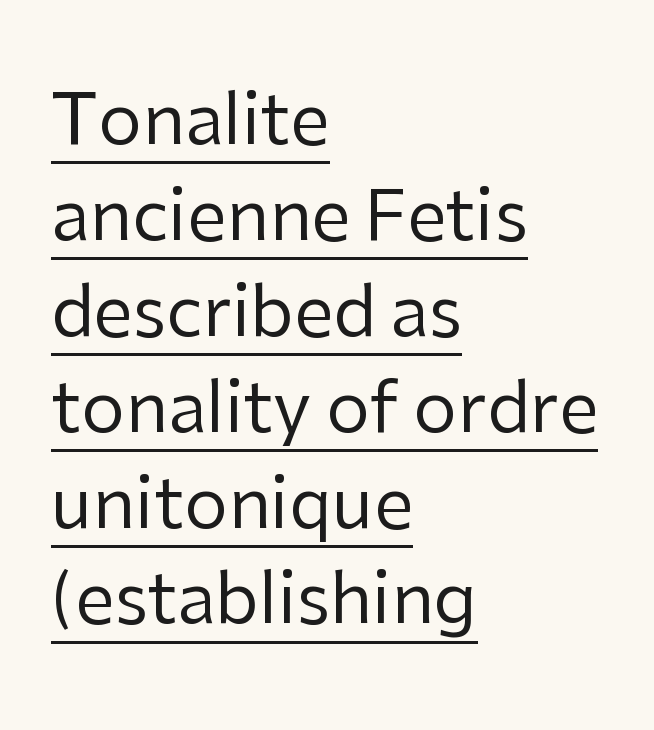
{"serif": "no", "italic": "no", "bold": "no", "weight": "regular", "width": "normal", "stroke_contrast": "low", "x_height": "medium", "monospaced": "no", "underline": "yes", "align": "left", "line_spacing": "normal", "line_spacing_ratio": 1.37, "letter_spacing": "normal", "letter_spacing_em": 0.0, "glyph_px": 70}
